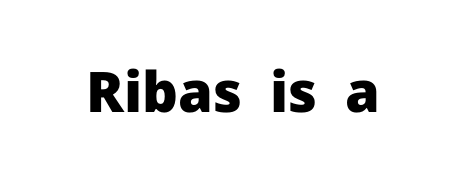
Each letter keeps its own natural width here, so spacing adapts to shape. The space directly below the letters is spotless. Between one letter and the next there's only the usual sliver of space. The type sits square on the baseline with zero lean. This is heavy type, rendered in bold. Font category for this specimen: sans-serif.
